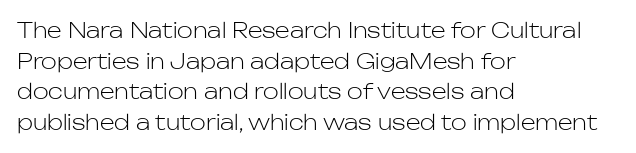
{"italic": "no", "bold": "no", "underline": "no", "align": "left", "line_spacing": "normal", "line_spacing_ratio": 1.46, "letter_spacing": "normal", "letter_spacing_em": 0.0, "glyph_px": 21}
